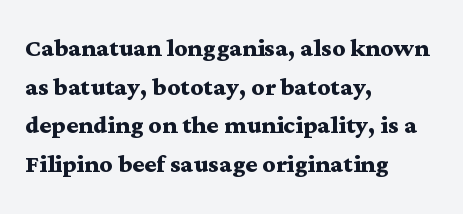
{"serif": "yes", "italic": "no", "bold": "yes", "weight": "semibold", "width": "wide", "stroke_contrast": "medium", "x_height": "medium", "monospaced": "no", "underline": "no", "align": "left", "line_spacing_ratio": 1.21, "letter_spacing": "normal", "letter_spacing_em": 0.0, "glyph_px": 32}
